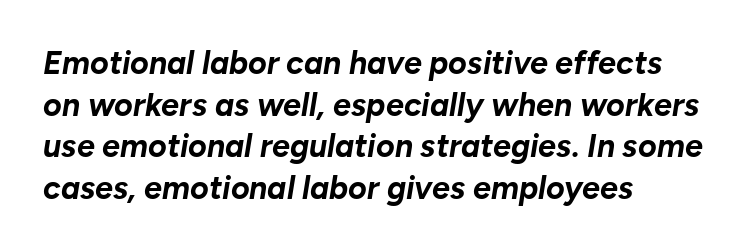
The image shows 32 px bold type, italic (leaning right); set left-aligned, normal line spacing (1.3x), normal letter spacing, not underlined; low stroke contrast and a medium x-height.
